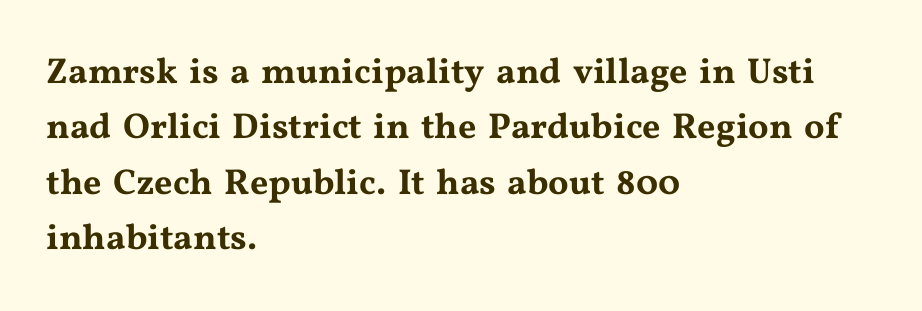
Q: Is the text italic (slanted)? A: No, it is upright.
Q: Is the typeface a serif or a sans-serif typeface? A: Serif.
Q: Is the text underlined? A: No.
Q: How is the paragraph aligned? A: Left-aligned.
Q: Is the spacing between letters normal or unusually wide? A: Normal.
Q: Is the spacing between lines tight, normal or loose? A: Normal.
Q: Width (condensed, normal, or wide)? A: Wide.
Q: Stroke contrast? A: Medium.
Q: x-height? A: Medium.
Q: Monospaced? A: No.
